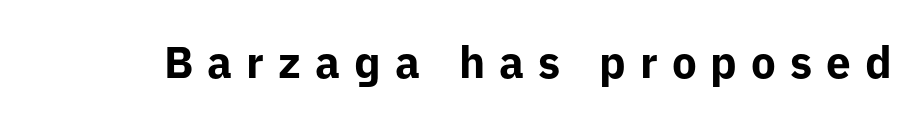
Display-style spreading of the glyphs; the letterfit is very open. The face used here is a sans, in the tradition of grotesques and geometrics. Do the characters align in a grid? No, the font is proportional. Beneath every word, the page is bare.
